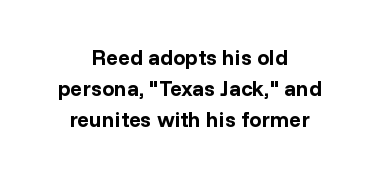
The rag falls on both sides of this text block equally. The vertical gap from one line to the next is medium. The passage shown has conventional tracking throughout. The type sits square on the baseline with zero lean. A dark, heavy texture on the line: the type is bold. The specimen omits any rule beneath the text block's lines.
